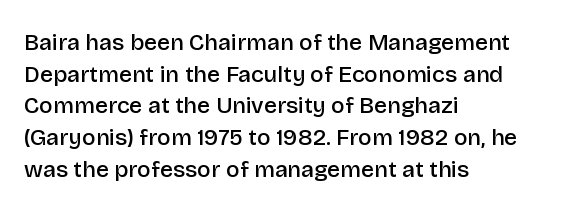
How would I describe the line gaps? Plain and ordinary. A fair bit of extra ink — the face is semibold, not bold. Check the space under the baseline: it is left empty. Style check: upright.
